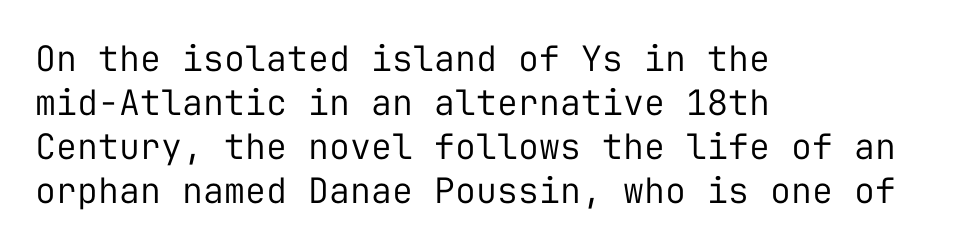
A student would call this left alignment; a typographer would say flush left, rag right. Fixed-width glyphs throughout — classic coding-font behaviour. The zone under the glyphs is completely vacant. You could call the tracking neutral — neither tight nor loose. Italic? Not at all — the glyphs are vertical.
